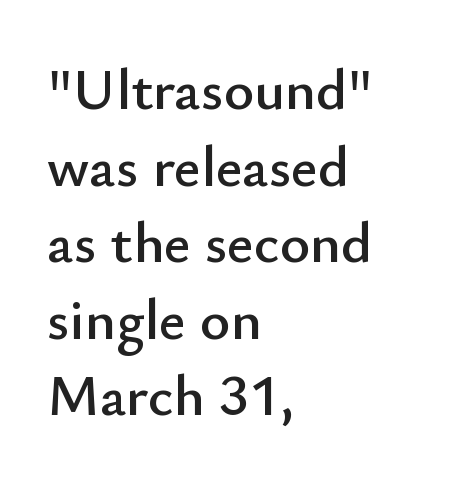
{"serif": "no", "italic": "no", "width": "normal", "stroke_contrast": "low", "x_height": "small", "monospaced": "no", "underline": "no", "align": "left", "line_spacing": "normal", "line_spacing_ratio": 1.32, "letter_spacing": "normal", "letter_spacing_em": 0.0, "glyph_px": 58}
